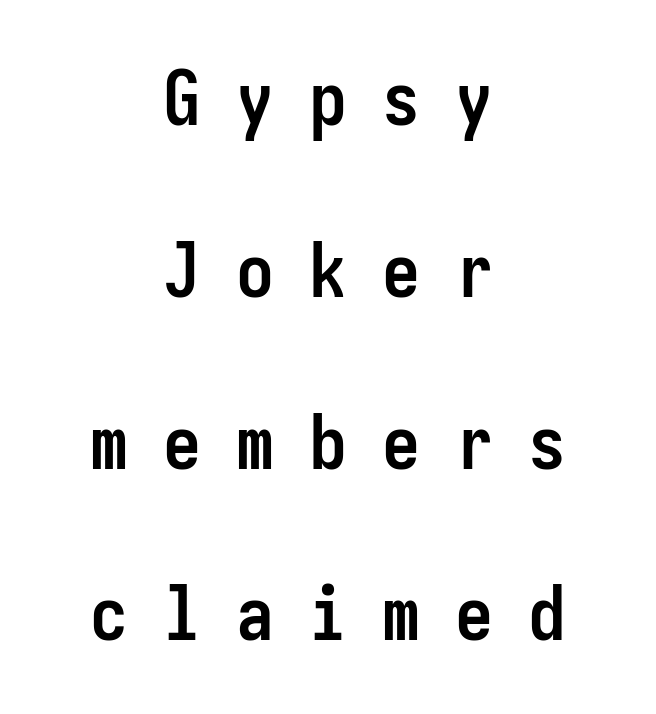
Q: Is the text bold? A: Yes.
Q: Is the text italic (slanted)? A: No, it is upright.
Q: Is the typeface a serif or a sans-serif typeface? A: Sans-serif.
Q: Is the text underlined? A: No.
Q: How is the paragraph aligned? A: Centered.
Q: Is the spacing between letters normal or unusually wide? A: Unusually wide.
Q: Is the spacing between lines tight, normal or loose? A: Loose.
Q: Width (condensed, normal, or wide)? A: Condensed.
Q: Stroke contrast? A: Low.
Q: x-height? A: Medium.
Q: Monospaced? A: Yes.
